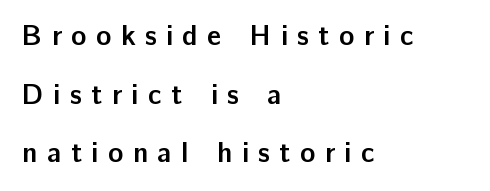
Each line starts at the same left margin while the right side varies. The face used here is proportionally spaced, like ordinary book or web type. Just letters on the line, the space beneath them empty. These words are printed bold, with thick strokes throughout. Serif or sans? Sans — the stroke terminals are bare.
